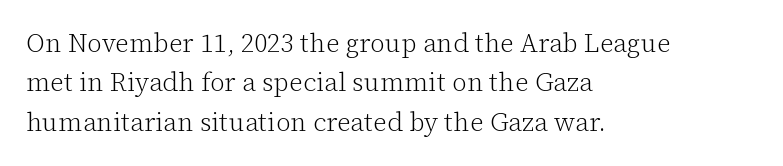
{"italic": "no", "bold": "no", "underline": "no", "align": "left", "line_spacing": "normal", "line_spacing_ratio": 1.51, "letter_spacing": "normal", "letter_spacing_em": 0.0, "glyph_px": 26}
